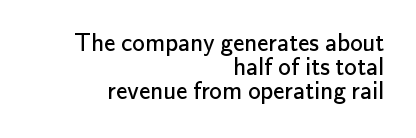
{"italic": "no", "bold": "no", "underline": "no", "align": "right", "line_spacing": "tight", "line_spacing_ratio": 0.96, "letter_spacing": "normal", "letter_spacing_em": 0.0, "glyph_px": 25}
